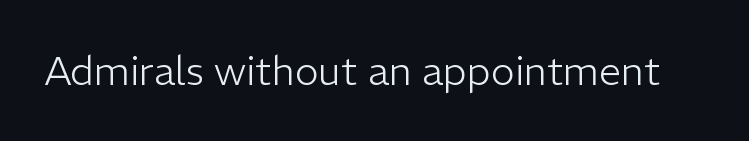
{"serif": "no", "italic": "no", "bold": "no", "weight": "light", "width": "normal", "stroke_contrast": "low", "x_height": "medium", "monospaced": "no", "underline": "no", "letter_spacing": "normal", "letter_spacing_em": 0.0, "glyph_px": 40}
